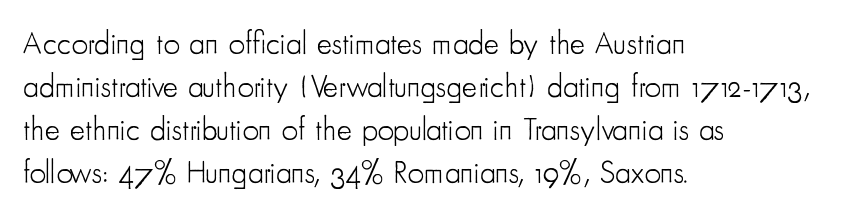
{"serif": "no", "italic": "no", "bold": "no", "weight": "light", "width": "condensed", "stroke_contrast": "low", "x_height": "small", "monospaced": "no", "underline": "no", "align": "left", "line_spacing": "normal", "line_spacing_ratio": 1.34, "letter_spacing": "normal", "letter_spacing_em": 0.0, "glyph_px": 32}
